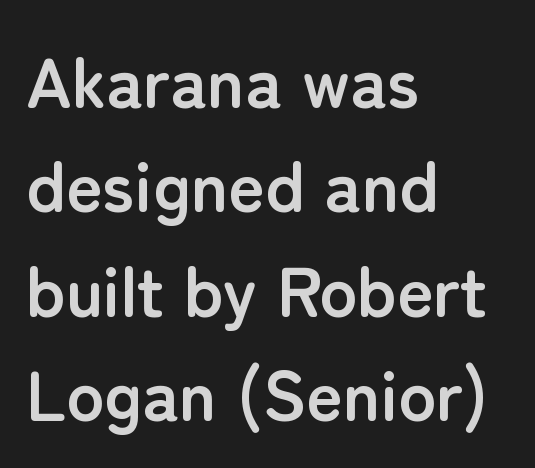
{"serif": "no", "italic": "no", "bold": "yes", "weight": "semibold", "width": "normal", "stroke_contrast": "low", "x_height": "medium", "monospaced": "no", "underline": "no", "align": "left", "line_spacing": "normal", "line_spacing_ratio": 1.49, "letter_spacing": "normal", "letter_spacing_em": 0.0, "glyph_px": 70}
